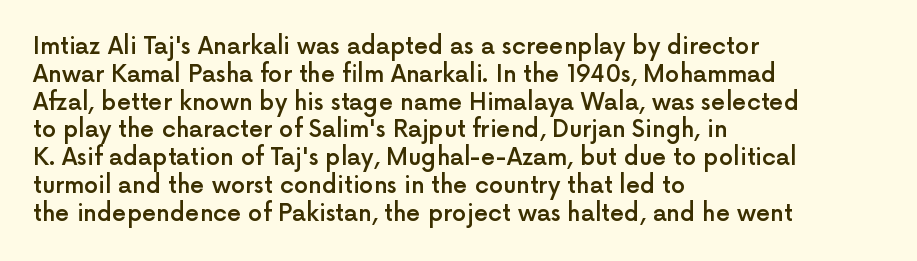
The image shows 23 px text type, upright; set left-aligned, line spacing 1.21x, normal letter spacing, not underlined.
